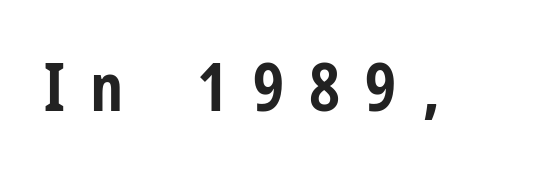
The image shows 66 px bold, condensed sans-serif type, upright; set unusually wide letter spacing (+0.38 em), not underlined; low stroke contrast and a medium x-height.
